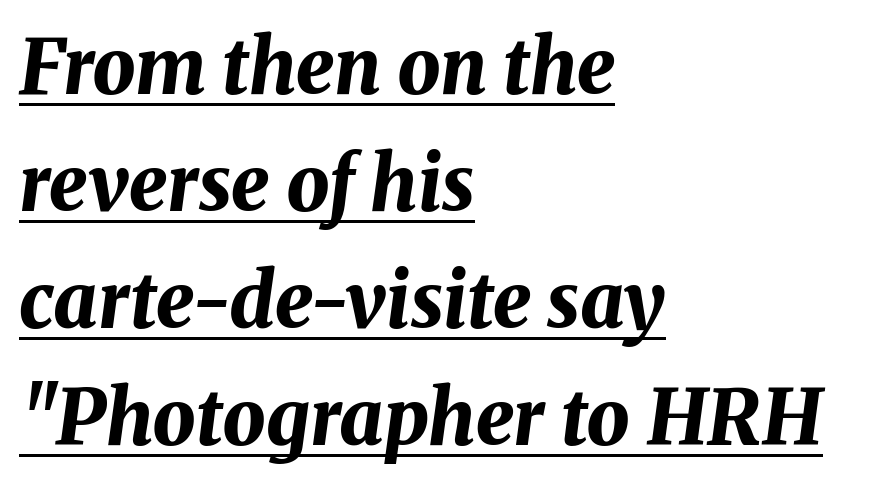
{"italic": "yes", "lean": "right", "slant_degrees": 8, "bold": "yes", "weight": "bold", "width": "normal", "stroke_contrast": "medium", "x_height": "medium", "monospaced": "no", "underline": "yes", "align": "left", "line_spacing": "normal", "line_spacing_ratio": 1.54, "letter_spacing": "normal", "letter_spacing_em": 0.0, "glyph_px": 76}
